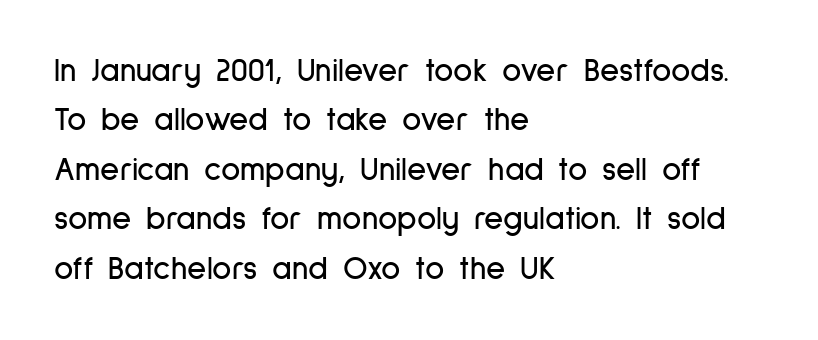
Q: Is the text italic (slanted)? A: No, it is upright.
Q: Is the typeface a serif or a sans-serif typeface? A: Sans-serif.
Q: Is the text underlined? A: No.
Q: How is the paragraph aligned? A: Left-aligned.
Q: Is the spacing between letters normal or unusually wide? A: Normal.
Q: Is the spacing between lines tight, normal or loose? A: Normal.
Q: Width (condensed, normal, or wide)? A: Condensed.
Q: Stroke contrast? A: Low.
Q: x-height? A: Medium.
Q: Monospaced? A: No.
